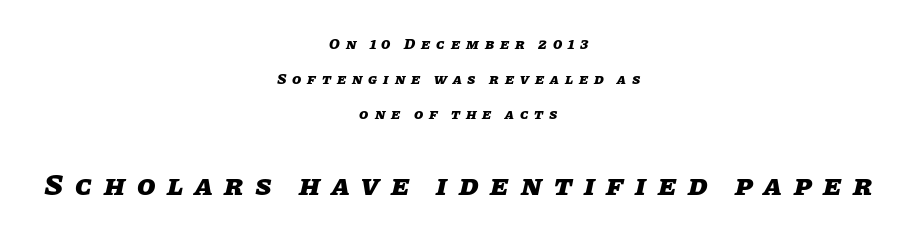
Letter spacing: wide. The typesetter chose a symmetrical, centered arrangement here. Size contrast runs from small at the top to large at the bottom. The block of text is sparse from top to bottom, with ample space between rows. Do the characters align in a grid? No, the font is proportional.
